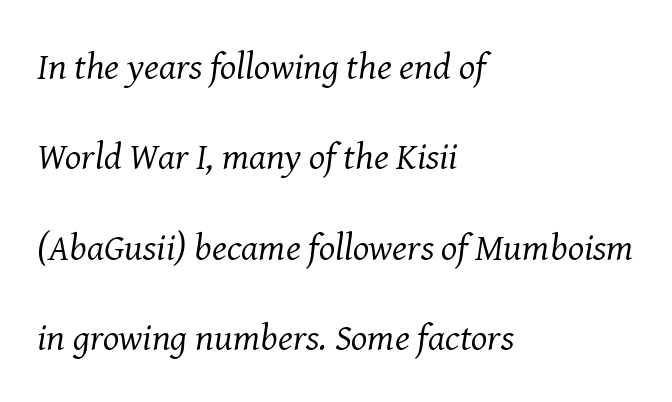
Q: Is the text bold? A: No.
Q: Is the text italic (slanted)? A: Yes, it leans right by about 8 degrees.
Q: Is the typeface a serif or a sans-serif typeface? A: Serif.
Q: Is the text underlined? A: No.
Q: How is the paragraph aligned? A: Left-aligned.
Q: Is the spacing between letters normal or unusually wide? A: Normal.
Q: Is the spacing between lines tight, normal or loose? A: Loose.
Q: Width (condensed, normal, or wide)? A: Normal.
Q: Stroke contrast? A: Medium.
Q: x-height? A: Medium.
Q: Monospaced? A: No.
